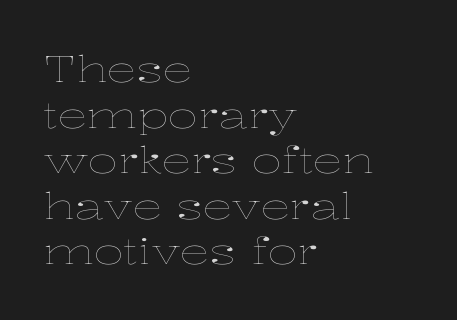
Q: Is the text bold? A: No.
Q: Is the text italic (slanted)? A: No, it is upright.
Q: Is the text underlined? A: No.
Q: How is the paragraph aligned? A: Left-aligned.
Q: Is the spacing between letters normal or unusually wide? A: Normal.
Q: Width (condensed, normal, or wide)? A: Wide.
Q: Stroke contrast? A: Low.
Q: x-height? A: Medium.
Q: Monospaced? A: No.
